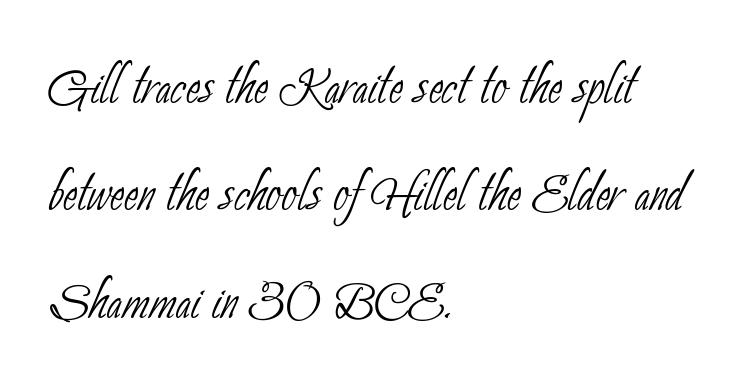
{"serif": "no", "bold": "no", "weight": "thin", "width": "condensed", "stroke_contrast": "low", "x_height": "small", "monospaced": "no", "underline": "no", "align": "left", "line_spacing": "normal", "line_spacing_ratio": 1.58, "letter_spacing": "normal", "letter_spacing_em": 0.0, "glyph_px": 68}
